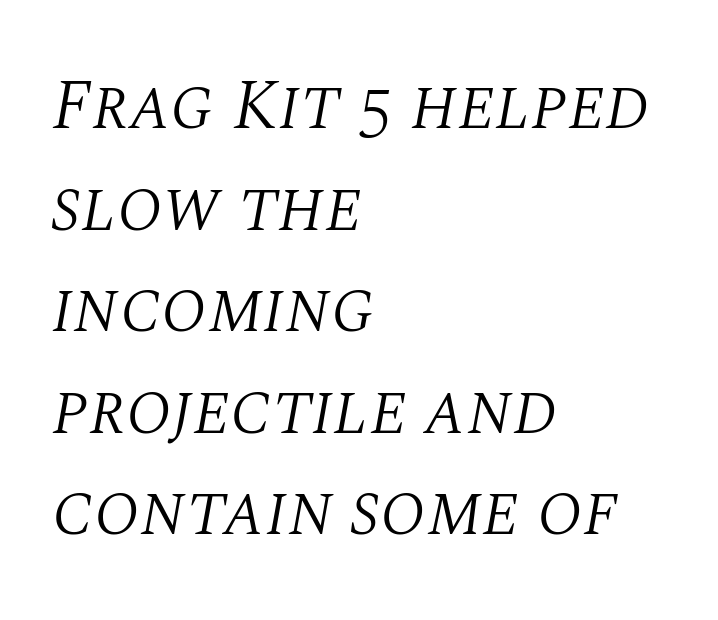
Each line starts at the same left margin while the right side varies. This sample uses a serif face. The rendering uses a moderate line-height, typical for paragraphs. It's the slanting kind of type. You could call the tracking neutral — neither tight nor loose. This sample has the flowing, uneven cadence of proportional lettering.
